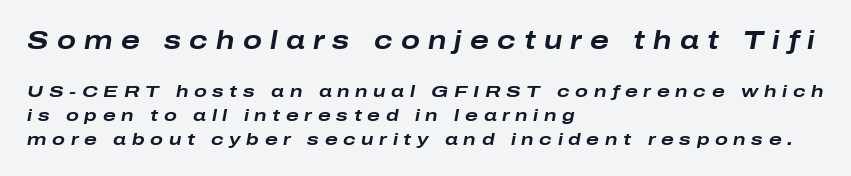
Q: Is the text bold? A: Yes.
Q: Is the text italic (slanted)? A: Yes, it leans right by about 10 degrees.
Q: Is the text underlined? A: No.
Q: How is the paragraph aligned? A: Left-aligned.
Q: Is the spacing between letters normal or unusually wide? A: Unusually wide.
Q: Is the spacing between lines tight, normal or loose? A: Normal.
Q: Which block of text is set in a larger size, the first (top) or the second (bottom)? A: The first (top) one.
